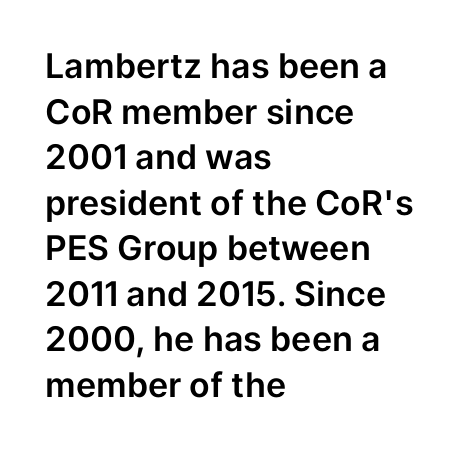
Q: Is the text italic (slanted)? A: No, it is upright.
Q: Is the typeface a serif or a sans-serif typeface? A: Sans-serif.
Q: Is the text underlined? A: No.
Q: How is the paragraph aligned? A: Left-aligned.
Q: Is the spacing between letters normal or unusually wide? A: Normal.
Q: Is the spacing between lines tight, normal or loose? A: Normal.
Q: Width (condensed, normal, or wide)? A: Normal.
Q: Stroke contrast? A: Low.
Q: x-height? A: Medium.
Q: Monospaced? A: No.
